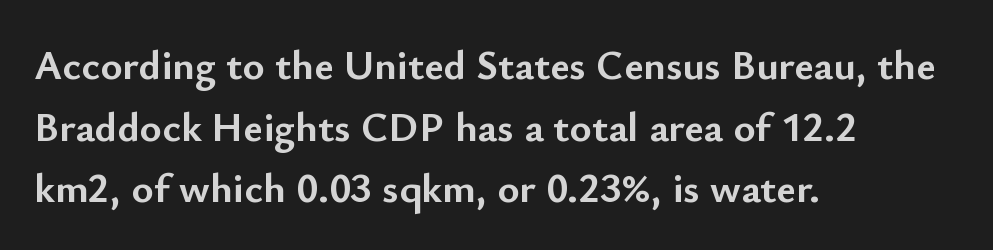
The image shows 42 px semibold sans-serif type, upright; set left-aligned, normal line spacing (1.47x), normal letter spacing, not underlined; low stroke contrast and a small x-height.
